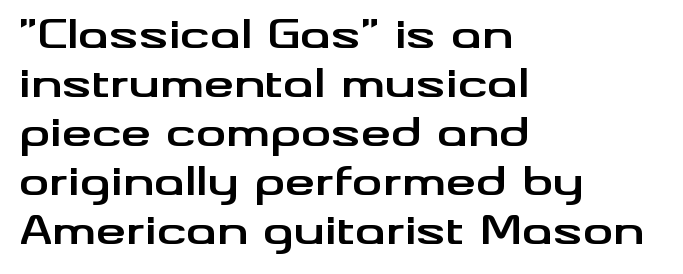
The image shows 38 px bold, wide sans-serif type, upright; set left-aligned, normal line spacing (1.29x), normal letter spacing, not underlined; medium stroke contrast and a small x-height.
